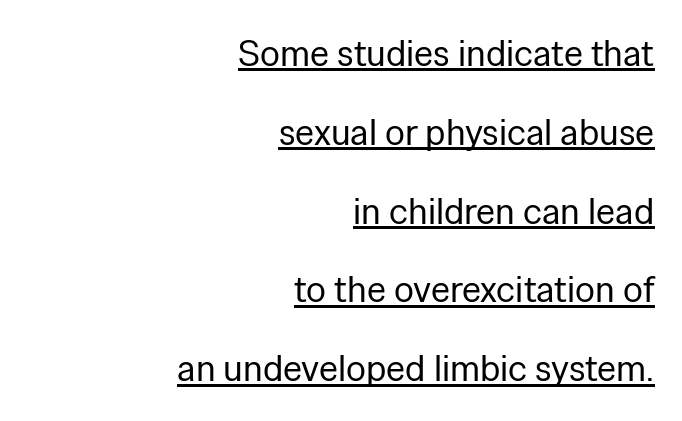
Q: Is the text bold? A: No.
Q: Is the text italic (slanted)? A: No, it is upright.
Q: Is the typeface a serif or a sans-serif typeface? A: Sans-serif.
Q: Is the text underlined? A: Yes.
Q: How is the paragraph aligned? A: Right-aligned.
Q: Is the spacing between letters normal or unusually wide? A: Normal.
Q: Is the spacing between lines tight, normal or loose? A: Loose.
Q: Width (condensed, normal, or wide)? A: Normal.
Q: Stroke contrast? A: Low.
Q: x-height? A: Medium.
Q: Monospaced? A: No.
